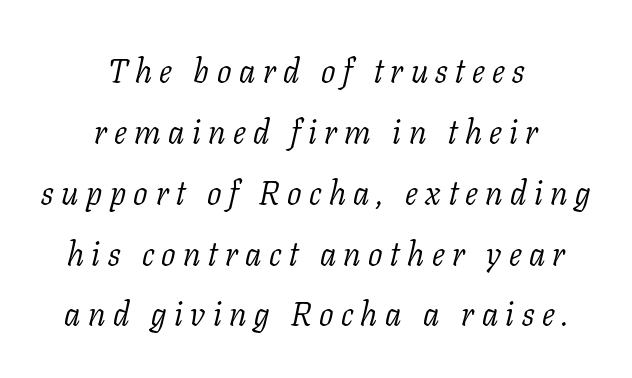
{"serif": "yes", "italic": "yes", "lean": "right", "slant_degrees": 11, "bold": "no", "weight": "light", "width": "normal", "stroke_contrast": "low", "x_height": "medium", "monospaced": "no", "underline": "no", "align": "center", "line_spacing_ratio": 1.79, "letter_spacing": "wide", "letter_spacing_em": 0.22, "glyph_px": 34}
